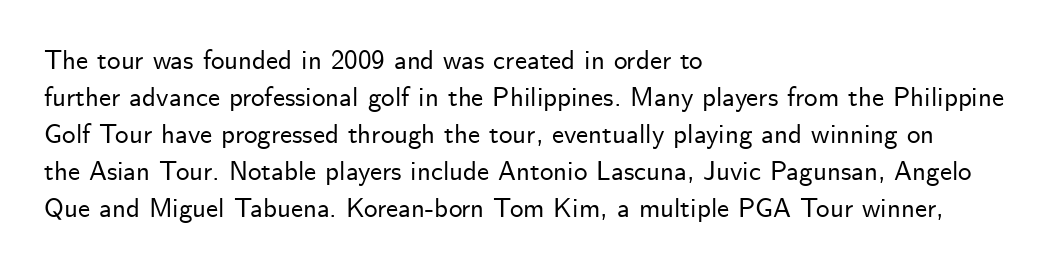
The image shows 27 px text type, upright; set left-aligned, normal line spacing (1.37x), normal letter spacing, not underlined.
